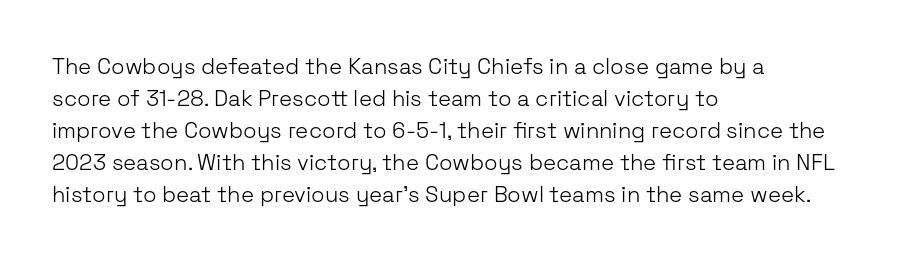
{"italic": "no", "bold": "no", "underline": "no", "align": "left", "line_spacing": "normal", "line_spacing_ratio": 1.46, "letter_spacing": "normal", "letter_spacing_em": 0.0, "glyph_px": 22}
